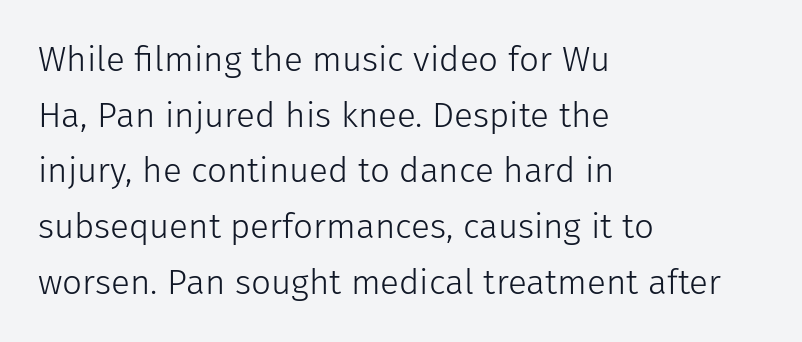
Check under the words: just untouched page. Stroke terminals: plain, sans-serif. Characters follow at the spacing the type designer built in. Stems here are at most as thick as an everyday book face.
